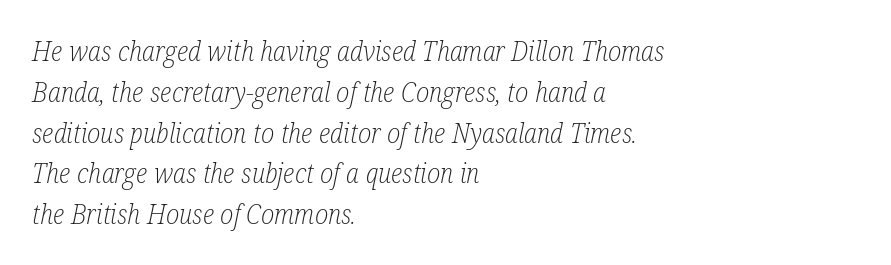
Q: Is the text bold? A: No.
Q: Is the text italic (slanted)? A: Yes, it leans right by about 12 degrees.
Q: Is the text underlined? A: No.
Q: How is the paragraph aligned? A: Left-aligned.
Q: Is the spacing between letters normal or unusually wide? A: Normal.
Q: Is the spacing between lines tight, normal or loose? A: Normal.
